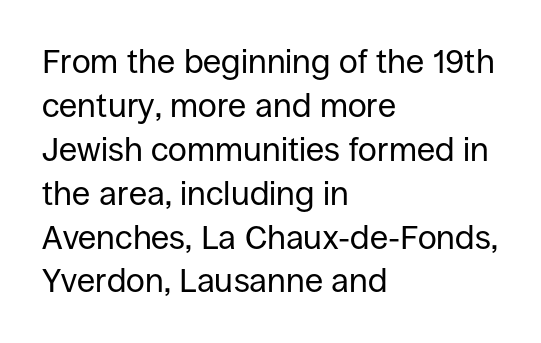
Q: Is the text bold? A: No.
Q: Is the text italic (slanted)? A: No, it is upright.
Q: Is the typeface a serif or a sans-serif typeface? A: Sans-serif.
Q: Is the text underlined? A: No.
Q: How is the paragraph aligned? A: Left-aligned.
Q: Is the spacing between letters normal or unusually wide? A: Normal.
Q: Is the spacing between lines tight, normal or loose? A: Normal.
Q: Width (condensed, normal, or wide)? A: Normal.
Q: Stroke contrast? A: Low.
Q: x-height? A: Large.
Q: Monospaced? A: No.
